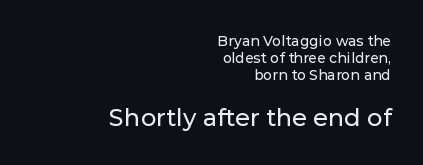
Q: Is the text italic (slanted)? A: No, it is upright.
Q: Is the text underlined? A: No.
Q: How is the paragraph aligned? A: Right-aligned.
Q: Is the spacing between letters normal or unusually wide? A: Normal.
Q: Which block of text is set in a larger size, the first (top) or the second (bottom)? A: The second (bottom) one.
